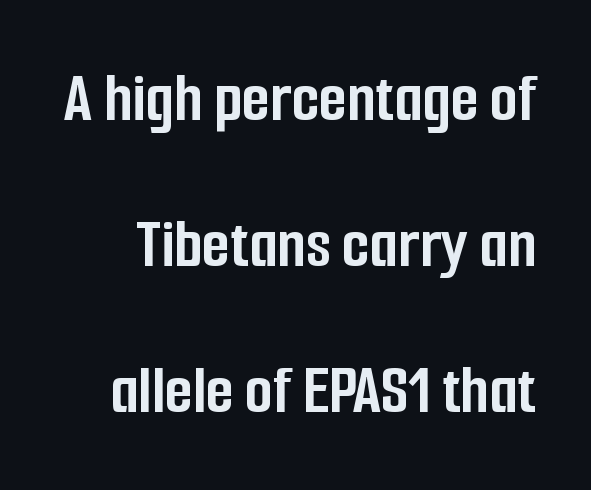
Italic: no, the glyphs are upright roman. Lines of text with bare space underneath. The strokes are fattened all the way to bold. How would I describe the line gaps? Wide and relaxed. Proportional: the letters do not fall into vertical columns. I'd call this a sans setting — the letters go barefoot.
